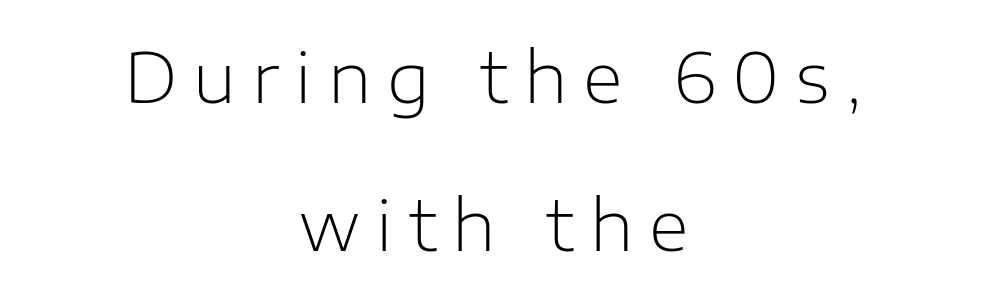
{"serif": "no", "italic": "no", "bold": "no", "weight": "light", "width": "normal", "stroke_contrast": "low", "x_height": "medium", "monospaced": "no", "underline": "no", "align": "center", "line_spacing": "loose", "line_spacing_ratio": 2.14, "letter_spacing": "wide", "letter_spacing_em": 0.23, "glyph_px": 69}
